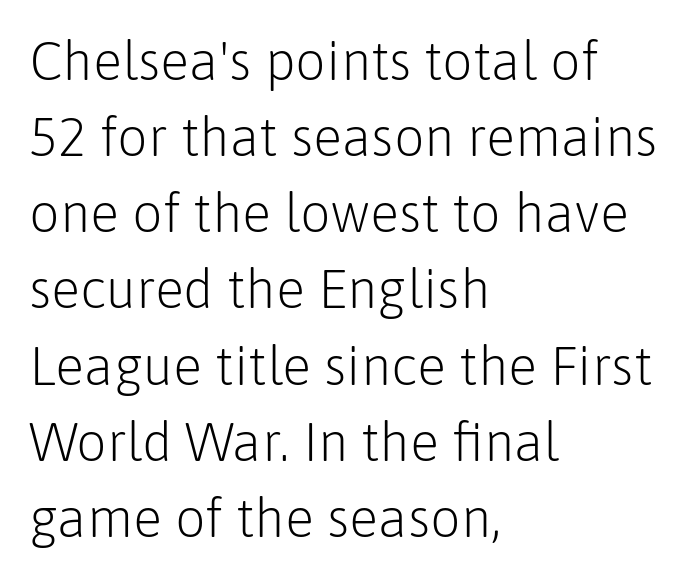
The words here are not underlined. Left-aligned paragraph, ragged on the right. Unbolded letterforms with no extra heft. Between one letter and the next there's only the usual sliver of space.
